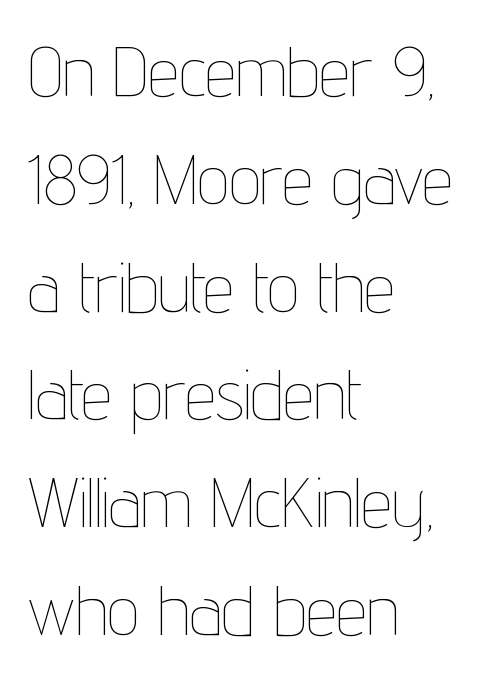
The image shows 70 px thin, condensed type, upright; set left-aligned, normal line spacing (1.54x), normal letter spacing, not underlined; low stroke contrast and a medium x-height.
